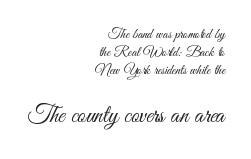
This rendering leaves character spacing at its baseline value. Vertical stems look standard width or narrower in stroke. Reading down the column, the eye jumps a familiar distance to each next line. Underlining? Definitely not there.
